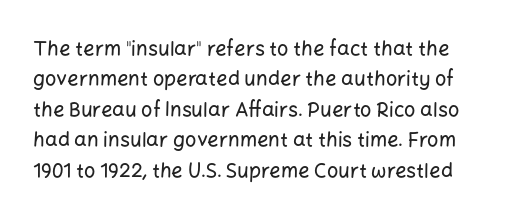
Q: Is the text italic (slanted)? A: No, it is upright.
Q: Is the text underlined? A: No.
Q: Is the spacing between letters normal or unusually wide? A: Normal.
Q: Is the spacing between lines tight, normal or loose? A: Normal.
